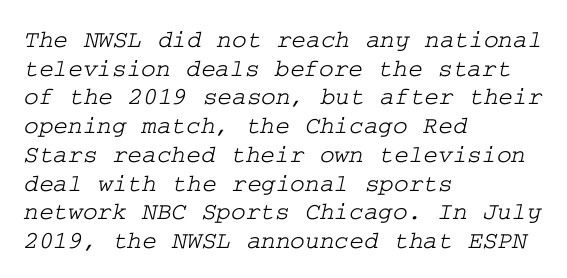
{"underline": "no", "align": "left", "line_spacing": "tight", "line_spacing_ratio": 1.15, "letter_spacing": "normal", "letter_spacing_em": 0.0, "glyph_px": 25}
